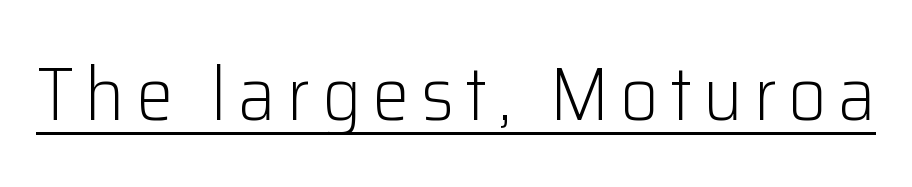
Examine the stroke ends and you'll find no serifs. Stems here are at most as thick as an everyday book face. In terms of posture, this sample is upright. Emphasis is given by a line drawn under the lettering. Each letter keeps its own natural width here, so spacing adapts to shape.
